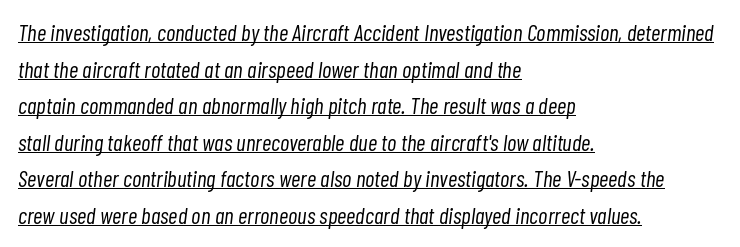
The image shows 23 px text type, italic (leaning right); set left-aligned, normal line spacing (1.59x), normal letter spacing, underlined.
